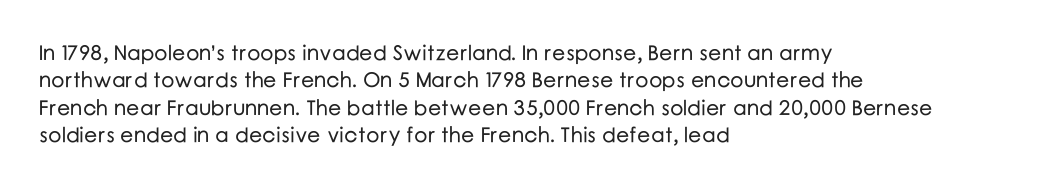
You could call the tracking neutral — neither tight nor loose. Honestly, there is no underline to notice here at all. This is roman type, the default non-slanted kind. Compared with a centered layout, this one pins lines to the left instead. Interline gaps are of average width in this sample.
